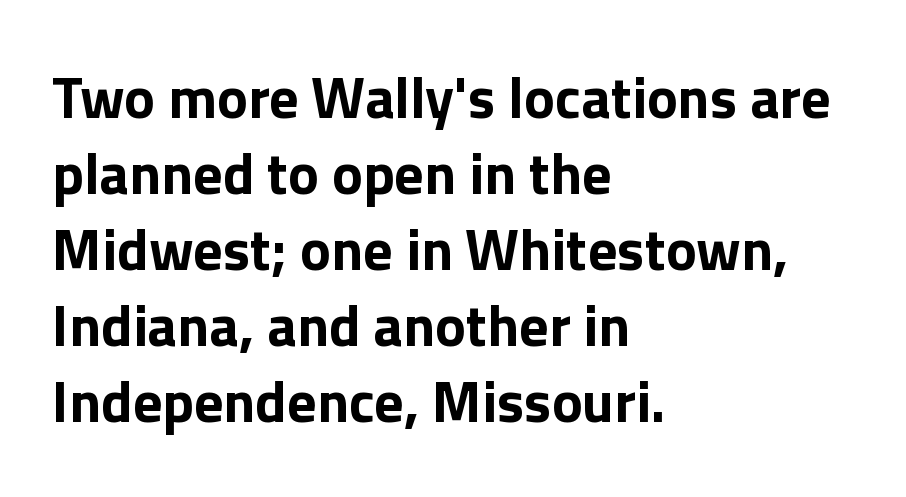
Evenly set lines give the paragraph a standard silhouette. The baseline area is clear. Thick stems and heavy bowls — unmistakably bold. These lines are set flush left with a ragged right edge. These lines are composed in type without serifs. In terms of letterspacing, this is plain default setting.
